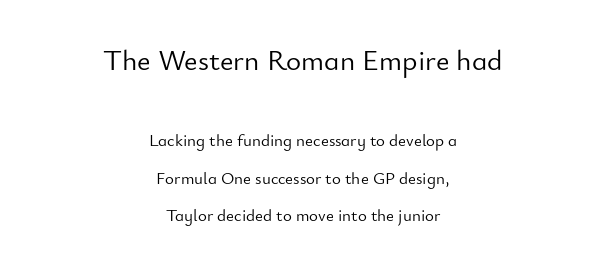
Does the copy run flush right? No — it is centered line by line. Spacing verdict: proportional, widths tailored to each character. The composition opens big and finishes small. This rendering leaves character spacing at its baseline value. What kind of face is this? One without serifs — a sans. Students, observe: this is what heavily led, spacious text looks like.
